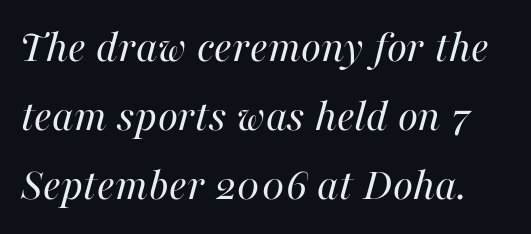
Q: Is the text bold? A: No.
Q: Is the text italic (slanted)? A: Yes, it leans right by about 16 degrees.
Q: Is the text underlined? A: No.
Q: Is the spacing between letters normal or unusually wide? A: Normal.
Q: Is the spacing between lines tight, normal or loose? A: Normal.
Q: Width (condensed, normal, or wide)? A: Normal.
Q: Stroke contrast? A: High.
Q: x-height? A: Medium.
Q: Monospaced? A: No.
